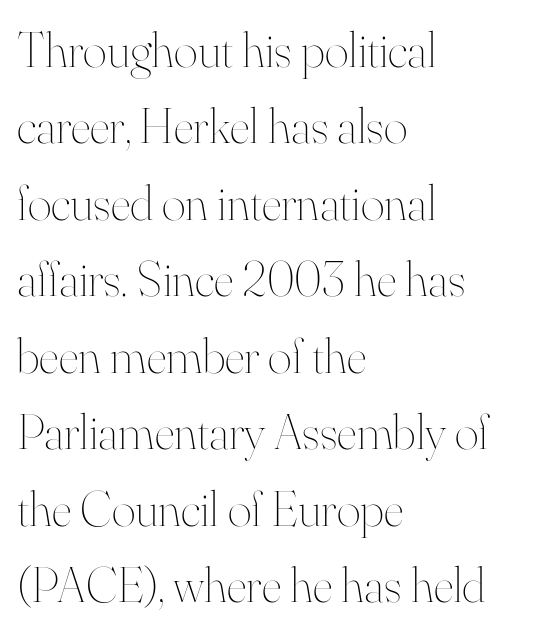
The image shows 51 px thin type, upright; set left-aligned, normal line spacing (1.5x), normal letter spacing, not underlined; high stroke contrast and a small x-height.
